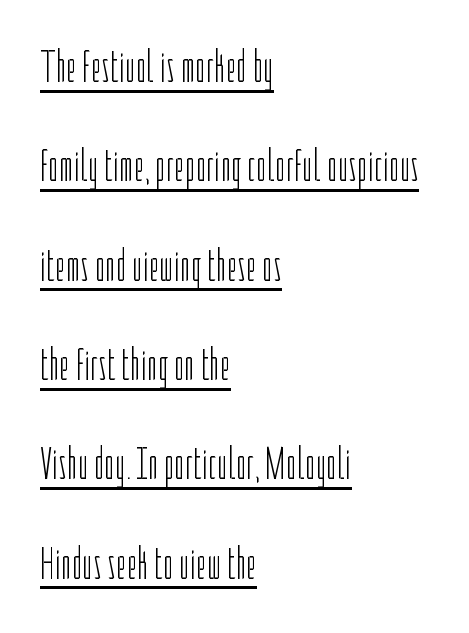
The image shows 46 px light, condensed sans-serif type, upright; set left-aligned, loose line spacing (2.16x), normal letter spacing, underlined; low stroke contrast and a medium x-height.
